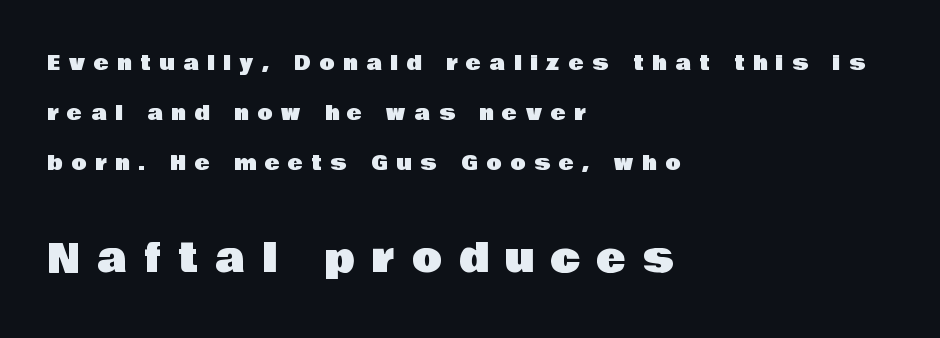
The image shows 39 px sans-serif type, upright; set left-aligned, loose line spacing (2.5x), unusually wide letter spacing (+0.44 em), not underlined; the second (bottom) block is 1.95x larger; low stroke contrast and a large x-height.
